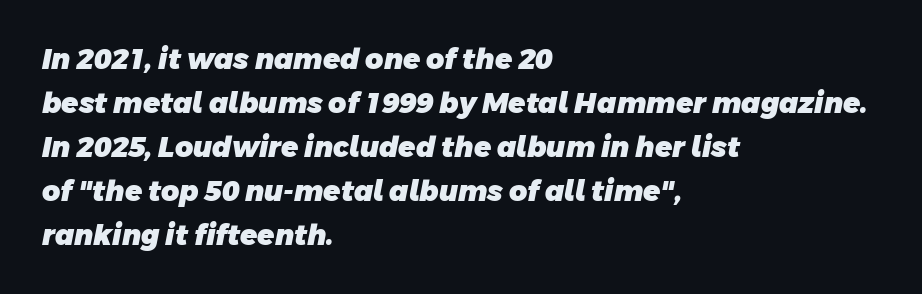
The image shows 28 px heavy sans-serif type; set left-aligned, normal line spacing (1.57x), normal letter spacing, not underlined; low stroke contrast and a large x-height.
